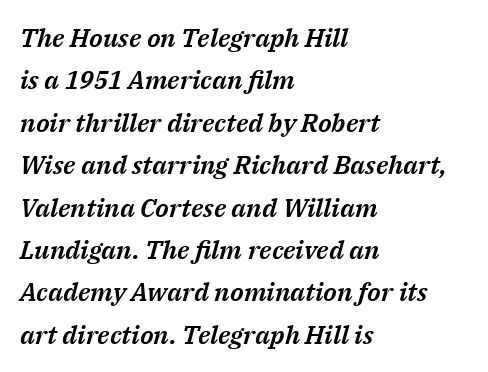
{"italic": "yes", "lean": "right", "slant_degrees": 14, "underline": "no", "align": "left", "line_spacing": "normal", "line_spacing_ratio": 1.63, "letter_spacing": "normal", "letter_spacing_em": 0.0, "glyph_px": 26}
